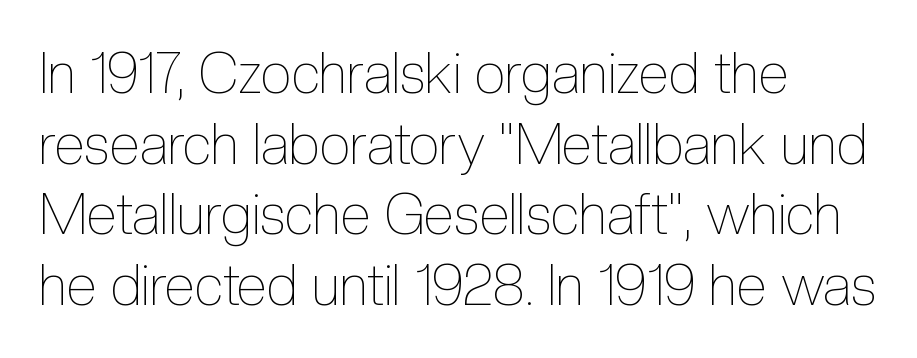
Q: Is the text bold? A: No.
Q: Is the text italic (slanted)? A: No, it is upright.
Q: Is the text underlined? A: No.
Q: How is the paragraph aligned? A: Left-aligned.
Q: Is the spacing between letters normal or unusually wide? A: Normal.
Q: Is the spacing between lines tight, normal or loose? A: Normal.
Q: Width (condensed, normal, or wide)? A: Condensed.
Q: x-height? A: Medium.
Q: Monospaced? A: No.
